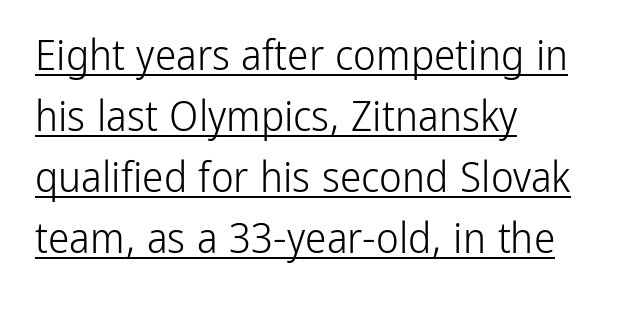
The passage shown is typed in a proportional face where columns would drift. This is underlined copy, the kind a proofreader might mark for attention. The compositor pushed each line to the left boundary. The letters stand upright; this is a roman face.
